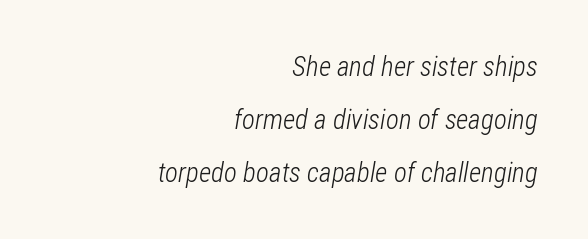
The passage shown has conventional tracking throughout. Letters rest on an invisible, unmarked baseline. You could fit nearly another row in the gap between these rows. The font sits on the lighter half of the weight spectrum, regular included. Would a proofreader flag this as italicized? Yes.
